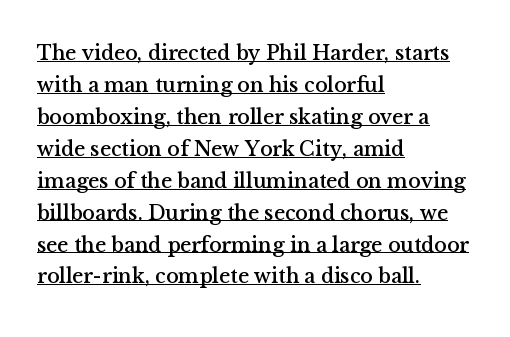
The image shows 21 px text type, upright; set left-aligned, normal line spacing (1.52x), normal letter spacing, underlined.
